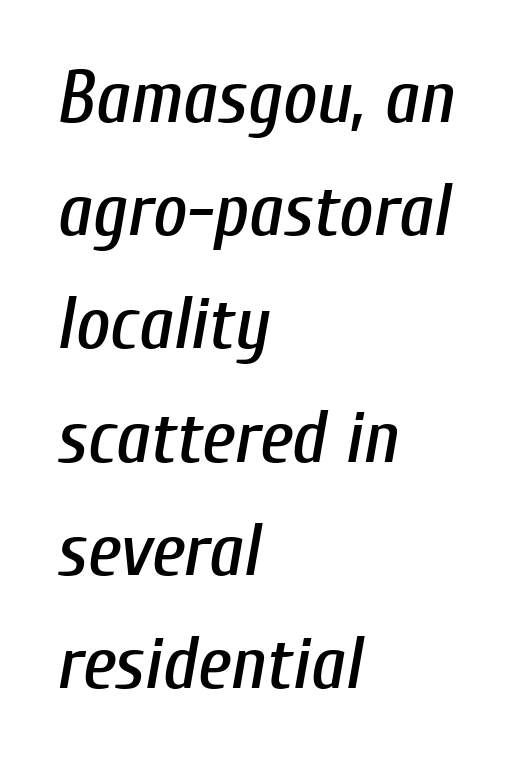
The horizontal fit of the characters is conventional and even. The paragraph has a hard left edge and a soft right edge. Rule under the text: the space is simply empty. Here the designer chose a conventional face with non-uniform glyph widths. A normal amount of white space separates one row of letters from the next.
